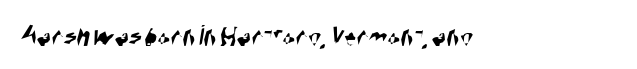
{"serif": "no", "width": "condensed", "stroke_contrast": "high", "x_height": "large", "monospaced": "no", "underline": "no", "letter_spacing": "normal", "letter_spacing_em": 0.0, "glyph_px": 30}
